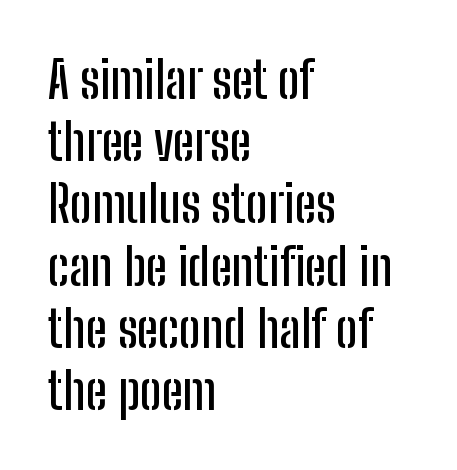
Bare-footed words on every line. In terms of letterform style, serifs are entirely absent. The tracking reads as untouched default to a designer's eye. The letters advance in unequal steps, a hallmark of proportional type. Reading down the block, your eye returns to a fixed left position each line.
